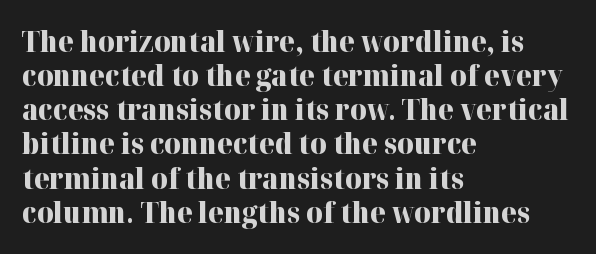
The image shows 28 px heavy serif type, upright; set left-aligned, line spacing 1.22x, normal letter spacing, not underlined; high stroke contrast and a medium x-height.
